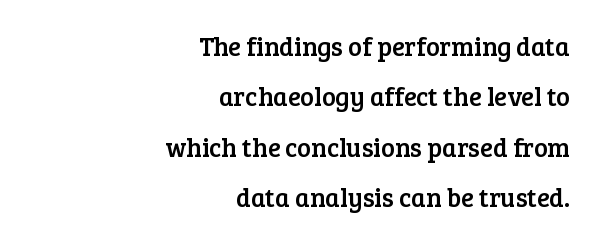
{"italic": "no", "underline": "no", "align": "right", "line_spacing": "loose", "line_spacing_ratio": 1.94, "letter_spacing": "normal", "letter_spacing_em": 0.0, "glyph_px": 26}
